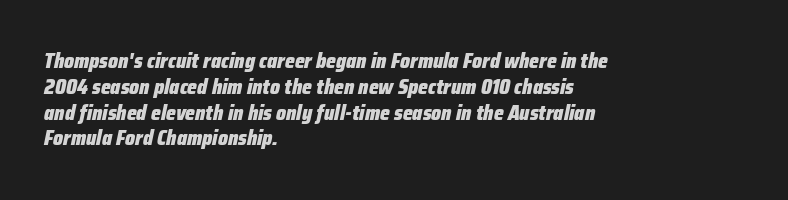
Q: Is the text bold? A: Yes.
Q: Is the text italic (slanted)? A: Yes, it leans right by about 12 degrees.
Q: Is the text underlined? A: No.
Q: How is the paragraph aligned? A: Left-aligned.
Q: Is the spacing between letters normal or unusually wide? A: Normal.
